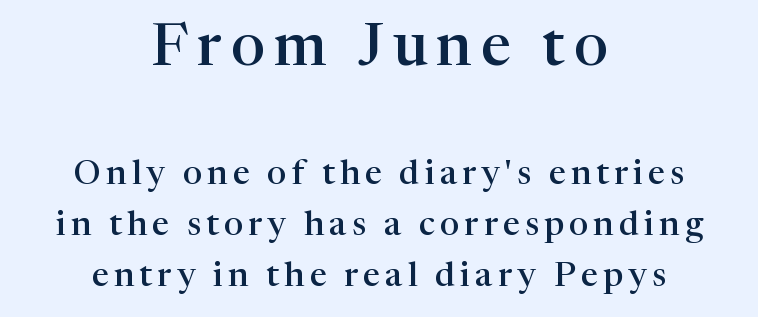
{"serif": "yes", "italic": "no", "bold": "semi", "weight": "semibold", "width": "normal", "stroke_contrast": "high", "x_height": "medium", "monospaced": "no", "underline": "no", "align": "center", "line_spacing": "normal", "line_spacing_ratio": 1.51, "larger_block": "first", "size_ratio": 1.76, "glyph_px": 60}
